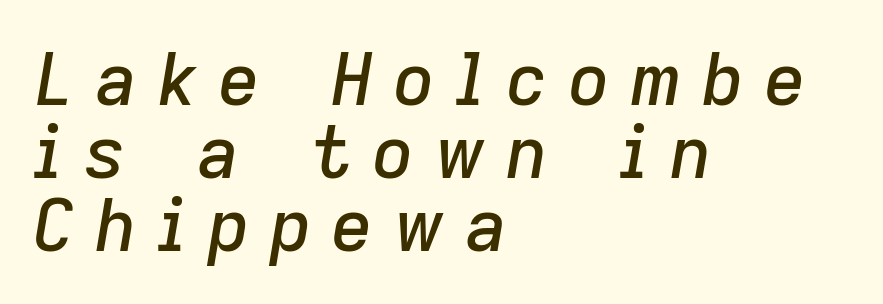
Q: Is the text italic (slanted)? A: Yes, it leans right by about 9 degrees.
Q: Is the text underlined? A: No.
Q: How is the paragraph aligned? A: Left-aligned.
Q: Is the spacing between letters normal or unusually wide? A: Unusually wide.
Q: Is the spacing between lines tight, normal or loose? A: Tight.
Q: Width (condensed, normal, or wide)? A: Normal.
Q: Stroke contrast? A: Low.
Q: x-height? A: Medium.
Q: Monospaced? A: No.
